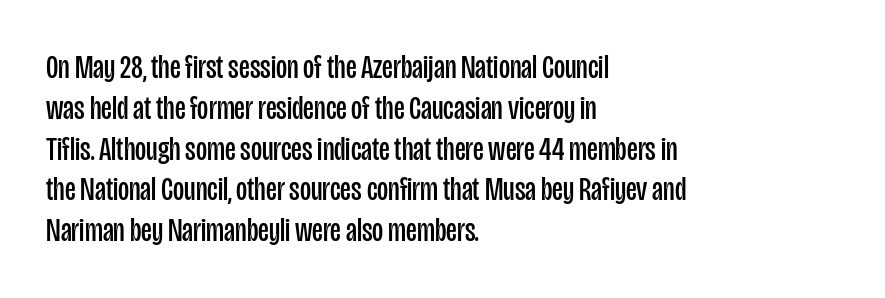
No chunkiness to these letters — they're not bold. Is this a fixed-width face? No — the glyphs have proportional, varying widths. A typesetter would mark this as roman, not italic. The specimen omits any rule beneath the text block's lines.
